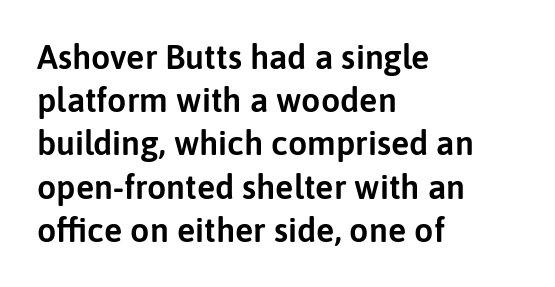
Leading: standard. A typesetter would call this proportional, since set widths differ per character. Just letters on the line, the space beneath them empty. In terms of letterspacing, this is plain default setting. Style check: upright. Are there feet on the stems? There aren't — it's a sans.
